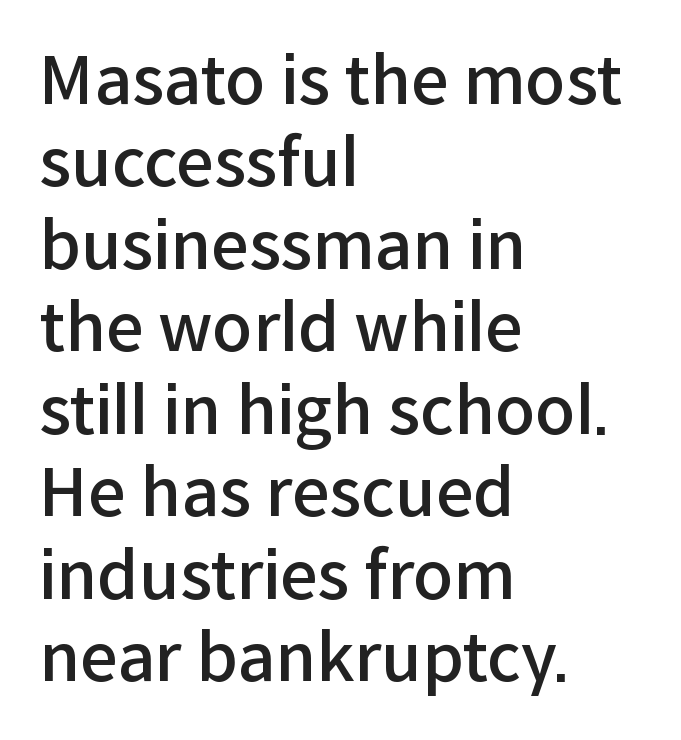
{"serif": "no", "italic": "no", "bold": "semi", "weight": "semibold", "width": "normal", "stroke_contrast": "low", "x_height": "medium", "monospaced": "no", "underline": "no", "align": "left", "line_spacing": "normal", "line_spacing_ratio": 1.25, "letter_spacing": "normal", "letter_spacing_em": 0.0, "glyph_px": 66}
